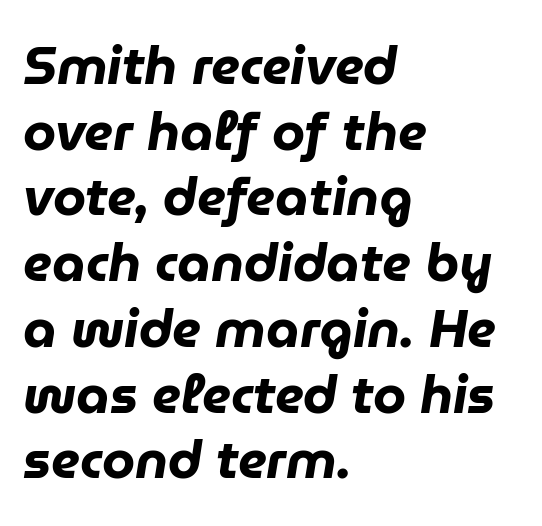
Leftover space on each line is placed entirely after the last word. Stroke thickness is high; the sample reads as a true bold. Caption: standard tracking, unaltered. Think of a printed novel: that variable character pitch is what you see here.
